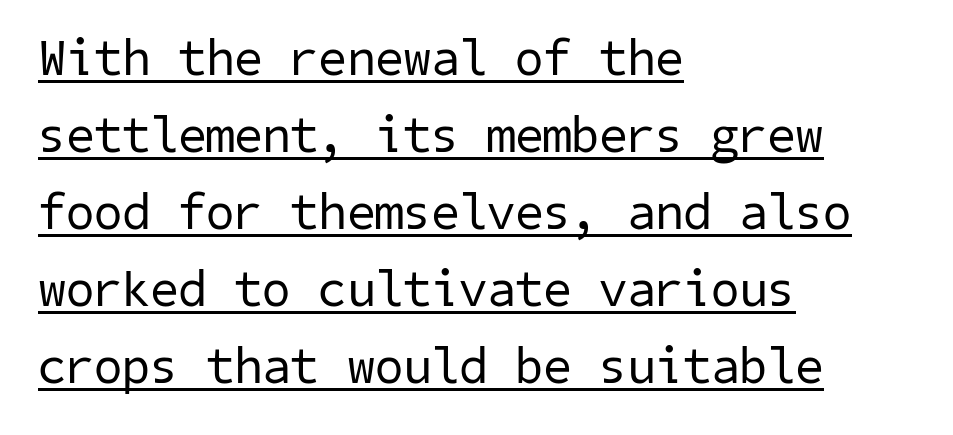
Q: Is the text bold? A: No.
Q: Is the typeface a serif or a sans-serif typeface? A: Sans-serif.
Q: Is the text underlined? A: Yes.
Q: How is the paragraph aligned? A: Left-aligned.
Q: Is the spacing between letters normal or unusually wide? A: Normal.
Q: Is the spacing between lines tight, normal or loose? A: Normal.
Q: Width (condensed, normal, or wide)? A: Normal.
Q: Stroke contrast? A: Low.
Q: x-height? A: Medium.
